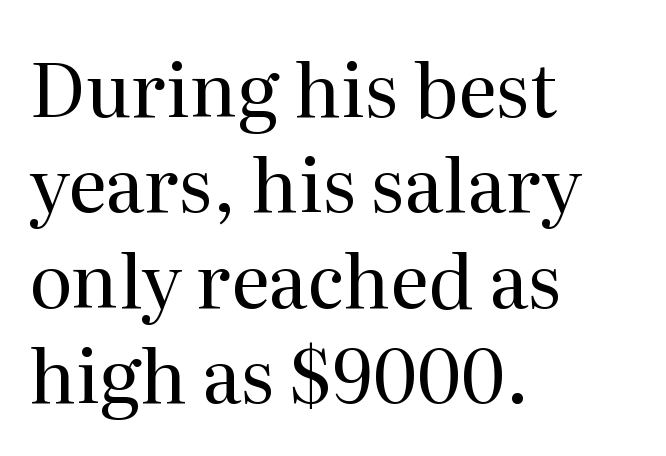
Heft: none added — not bold. Underline: absent. Do the letters lean? They stand straight. Leading matches the norm, producing a regular column. Is this a fixed-width face? No — the glyphs have proportional, varying widths.
